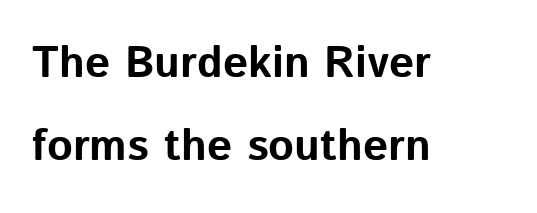
Q: Is the text bold? A: Yes.
Q: Is the text italic (slanted)? A: No, it is upright.
Q: Is the typeface a serif or a sans-serif typeface? A: Sans-serif.
Q: Is the text underlined? A: No.
Q: How is the paragraph aligned? A: Left-aligned.
Q: Is the spacing between letters normal or unusually wide? A: Normal.
Q: Width (condensed, normal, or wide)? A: Normal.
Q: Stroke contrast? A: Low.
Q: x-height? A: Medium.
Q: Monospaced? A: No.
